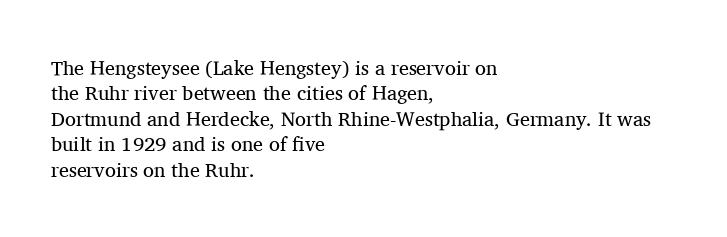
{"italic": "no", "bold": "no", "underline": "no", "align": "left", "line_spacing": "normal", "line_spacing_ratio": 1.27, "letter_spacing": "normal", "letter_spacing_em": 0.0, "glyph_px": 20}
